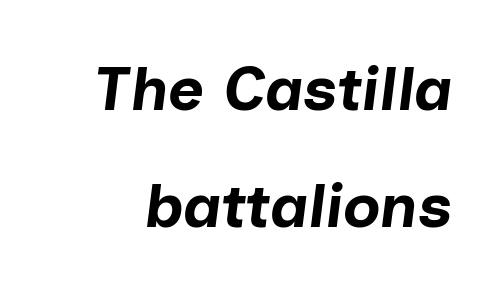
{"italic": "yes", "lean": "right", "slant_degrees": 7, "bold": "yes", "weight": "bold", "width": "normal", "stroke_contrast": "low", "x_height": "medium", "monospaced": "no", "underline": "no", "line_spacing_ratio": 1.89, "letter_spacing": "normal", "letter_spacing_em": 0.0, "glyph_px": 62}
